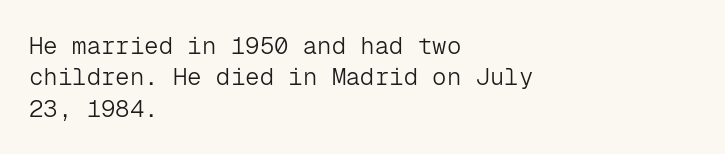
Q: Is the text bold? A: No.
Q: Is the text italic (slanted)? A: No, it is upright.
Q: Is the text underlined? A: No.
Q: How is the paragraph aligned? A: Left-aligned.
Q: Is the spacing between letters normal or unusually wide? A: Normal.
Q: Is the spacing between lines tight, normal or loose? A: Normal.
